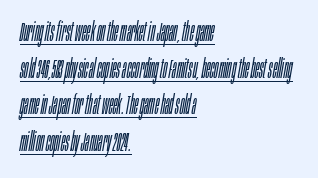
{"italic": "yes", "lean": "right", "slant_degrees": 10, "bold": "no", "underline": "yes", "align": "left", "line_spacing": "normal", "line_spacing_ratio": 1.41, "letter_spacing": "normal", "letter_spacing_em": 0.0, "glyph_px": 26}
